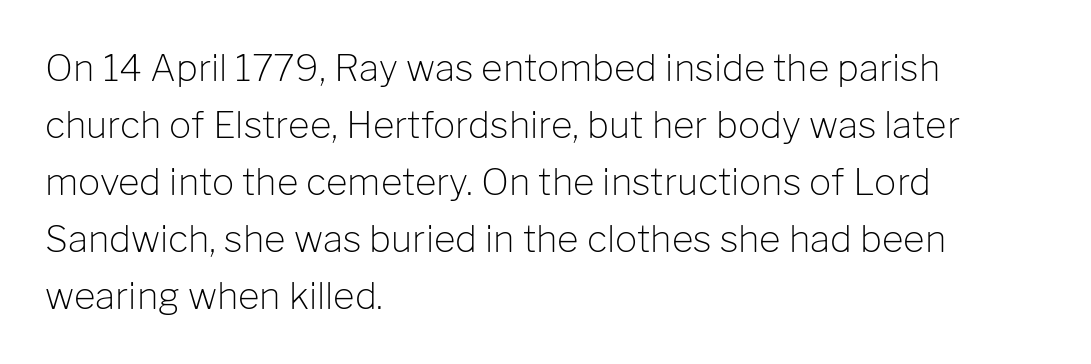
The image shows 37 px light sans-serif type, upright; set left-aligned, normal line spacing (1.54x), normal letter spacing, not underlined; low stroke contrast and a medium x-height.
